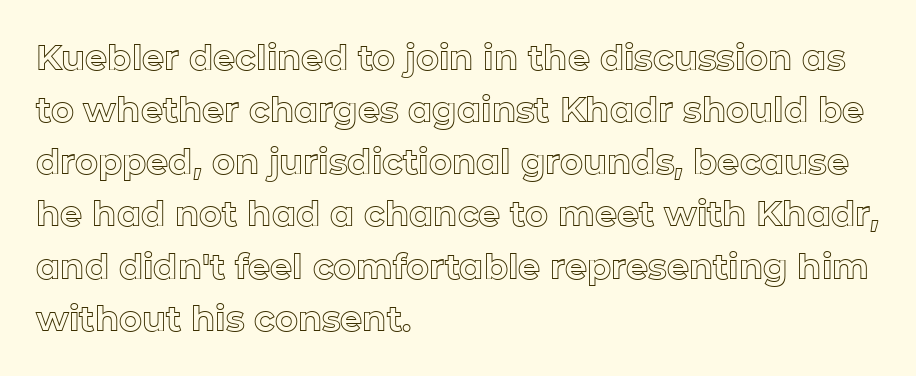
The image shows 35 px text type, upright; set left-aligned, normal line spacing (1.49x), normal letter spacing, not underlined; a medium x-height.
